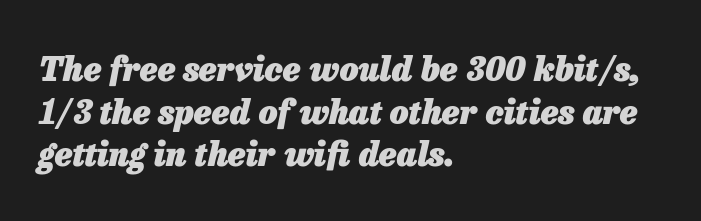
The image shows 33 px heavy type, italic (leaning right); set left-aligned, normal line spacing (1.29x), normal letter spacing, not underlined; low stroke contrast and a medium x-height.
